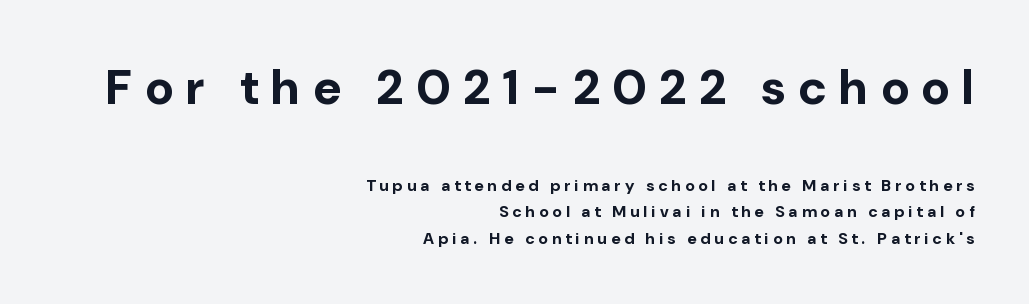
The baseline area is clear. Note: larger setting up top, smaller setting below. If you drew a ruler down the right edge, every line would touch it. The space between consecutive lines is moderate. Do the letters lean? They stand straight.
